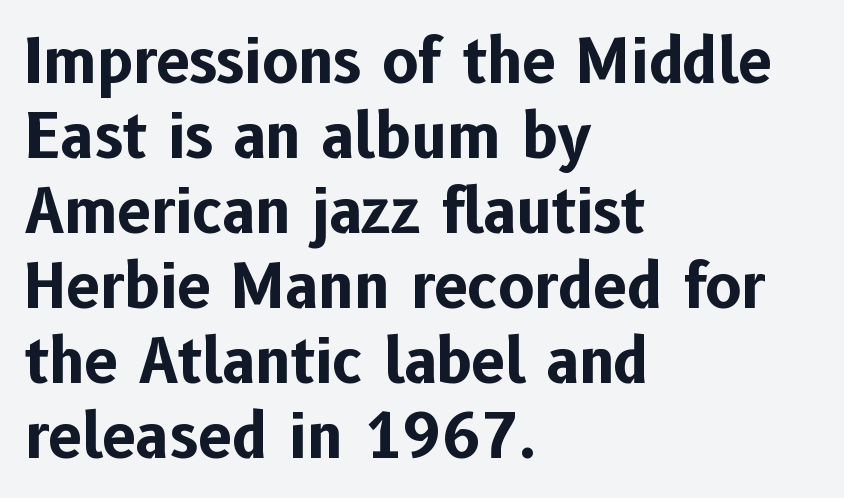
Q: Is the text bold? A: Yes.
Q: Is the text italic (slanted)? A: No, it is upright.
Q: Is the typeface a serif or a sans-serif typeface? A: Sans-serif.
Q: Is the text underlined? A: No.
Q: How is the paragraph aligned? A: Left-aligned.
Q: Is the spacing between letters normal or unusually wide? A: Normal.
Q: Is the spacing between lines tight, normal or loose? A: Normal.
Q: Width (condensed, normal, or wide)? A: Normal.
Q: Stroke contrast? A: Low.
Q: x-height? A: Medium.
Q: Monospaced? A: No.
